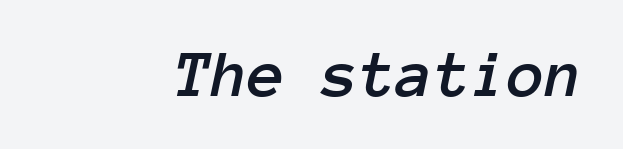
Q: Is the text italic (slanted)? A: Yes, it leans right by about 12 degrees.
Q: Is the text underlined? A: No.
Q: Is the spacing between letters normal or unusually wide? A: Normal.
Q: Width (condensed, normal, or wide)? A: Normal.
Q: Stroke contrast? A: Low.
Q: x-height? A: Medium.
Q: Monospaced? A: Yes.
